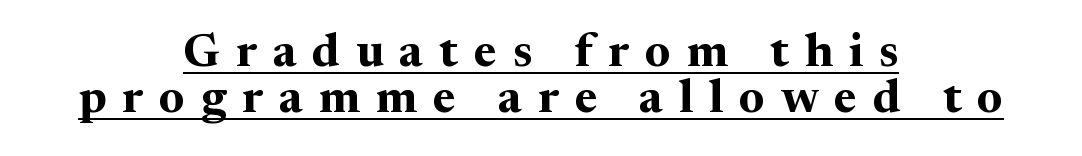
Q: Is the text bold? A: Yes.
Q: Is the text italic (slanted)? A: No, it is upright.
Q: Is the typeface a serif or a sans-serif typeface? A: Serif.
Q: Is the text underlined? A: Yes.
Q: How is the paragraph aligned? A: Centered.
Q: Is the spacing between letters normal or unusually wide? A: Unusually wide.
Q: Is the spacing between lines tight, normal or loose? A: Tight.
Q: Width (condensed, normal, or wide)? A: Normal.
Q: Stroke contrast? A: Medium.
Q: x-height? A: Medium.
Q: Monospaced? A: No.
